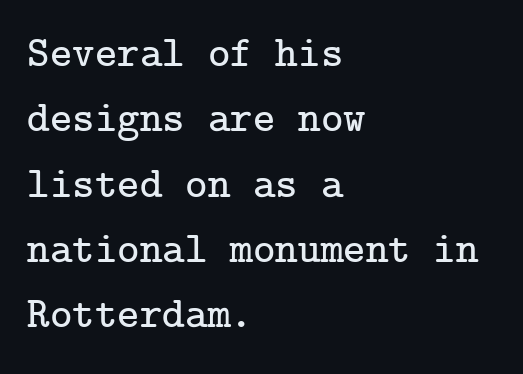
{"serif": "yes", "italic": "no", "width": "normal", "stroke_contrast": "low", "x_height": "medium", "underline": "no", "align": "left", "line_spacing": "normal", "line_spacing_ratio": 1.52, "letter_spacing": "normal", "letter_spacing_em": 0.0, "glyph_px": 43}
